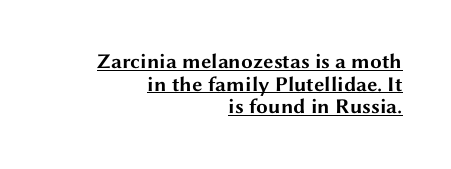
{"italic": "no", "bold": "yes", "underline": "yes", "align": "right", "line_spacing": "tight", "line_spacing_ratio": 1.08, "letter_spacing": "normal", "letter_spacing_em": 0.0, "glyph_px": 21}
